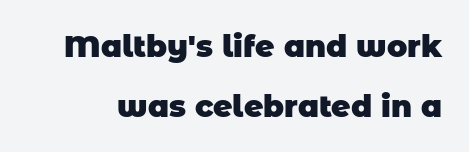
You can tell from the bare stems that sans-serif type was used. The leading is generous, giving the passage an open texture. Every letter is thick-stroked: bold, no question. Decoration check: the copy has no underline.
